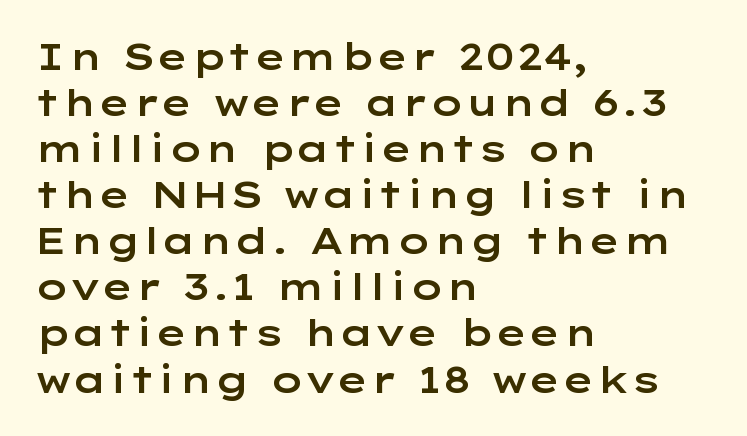
Q: Is the text italic (slanted)? A: No, it is upright.
Q: Is the typeface a serif or a sans-serif typeface? A: Sans-serif.
Q: Is the text underlined? A: No.
Q: How is the paragraph aligned? A: Left-aligned.
Q: Is the spacing between letters normal or unusually wide? A: Normal.
Q: Is the spacing between lines tight, normal or loose? A: Normal.
Q: Width (condensed, normal, or wide)? A: Wide.
Q: Stroke contrast? A: Low.
Q: x-height? A: Medium.
Q: Monospaced? A: No.
